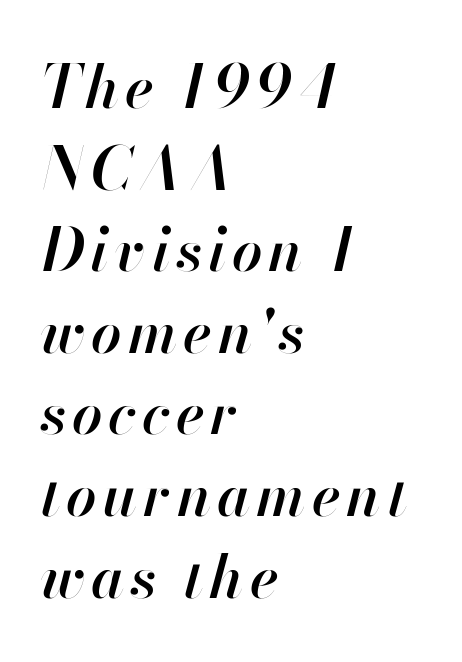
{"italic": "yes", "lean": "right", "slant_degrees": 13, "bold": "semi", "weight": "semibold", "width": "normal", "stroke_contrast": "high", "x_height": "small", "monospaced": "no", "underline": "no", "align": "left", "line_spacing": "normal", "line_spacing_ratio": 1.36, "glyph_px": 60}
